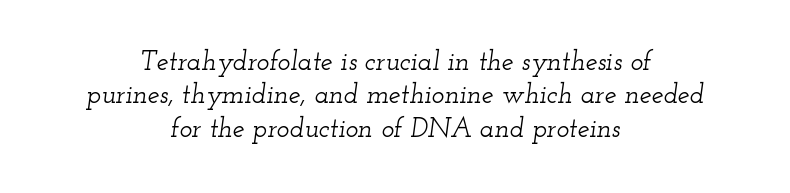
The image shows 27 px text type, italic (leaning right); set centered, line spacing 1.24x, normal letter spacing, not underlined.
